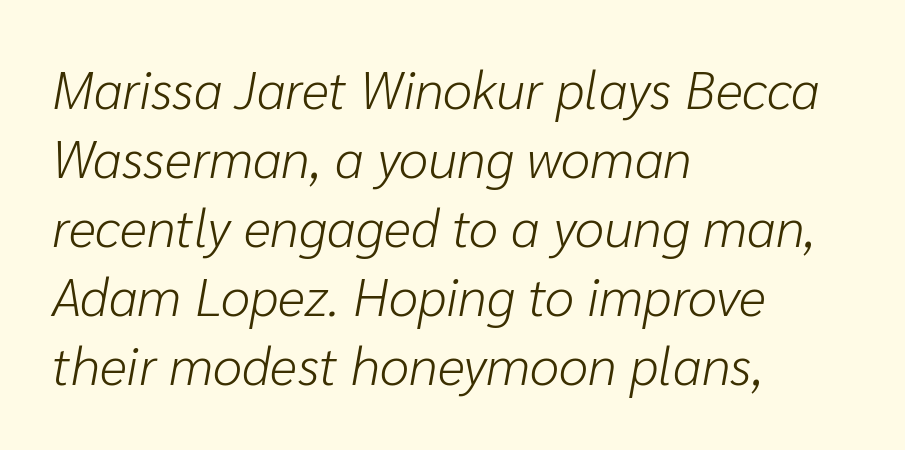
Q: Is the text bold? A: No.
Q: Is the text italic (slanted)? A: Yes, it leans right by about 10 degrees.
Q: Is the text underlined? A: No.
Q: How is the paragraph aligned? A: Left-aligned.
Q: Is the spacing between letters normal or unusually wide? A: Normal.
Q: Is the spacing between lines tight, normal or loose? A: Normal.
Q: Width (condensed, normal, or wide)? A: Normal.
Q: Stroke contrast? A: Low.
Q: x-height? A: Medium.
Q: Monospaced? A: No.
